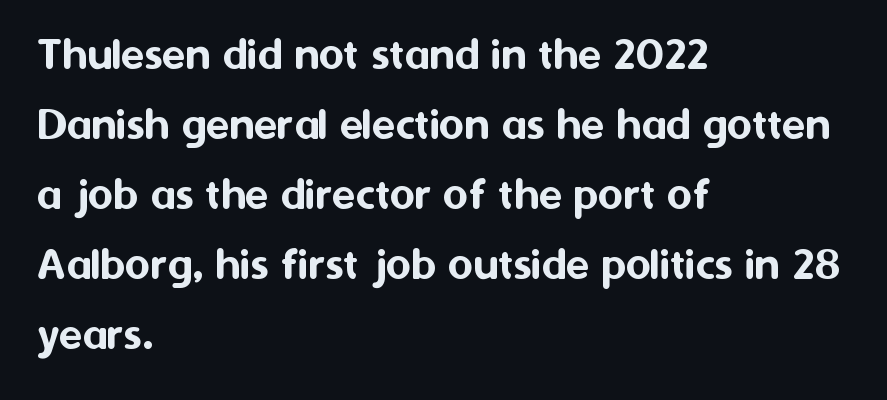
{"serif": "no", "italic": "no", "width": "normal", "stroke_contrast": "medium", "x_height": "medium", "monospaced": "no", "underline": "no", "align": "left", "line_spacing": "normal", "line_spacing_ratio": 1.46, "letter_spacing": "normal", "letter_spacing_em": 0.0, "glyph_px": 48}
